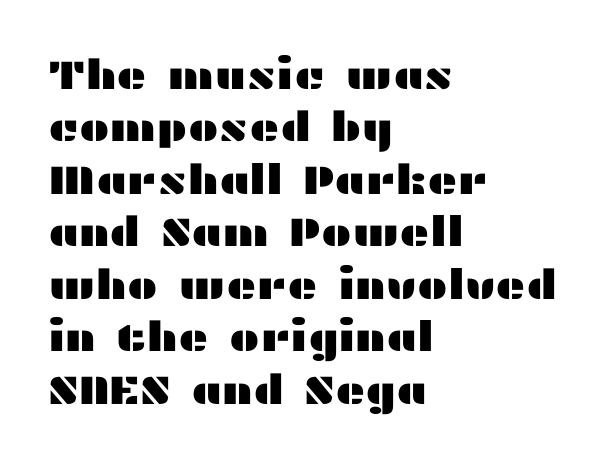
Q: Is the text italic (slanted)? A: No, it is upright.
Q: Is the typeface a serif or a sans-serif typeface? A: Sans-serif.
Q: Is the text underlined? A: No.
Q: How is the paragraph aligned? A: Left-aligned.
Q: Is the spacing between letters normal or unusually wide? A: Normal.
Q: Is the spacing between lines tight, normal or loose? A: Normal.
Q: Width (condensed, normal, or wide)? A: Wide.
Q: Stroke contrast? A: Medium.
Q: x-height? A: Medium.
Q: Monospaced? A: No.
